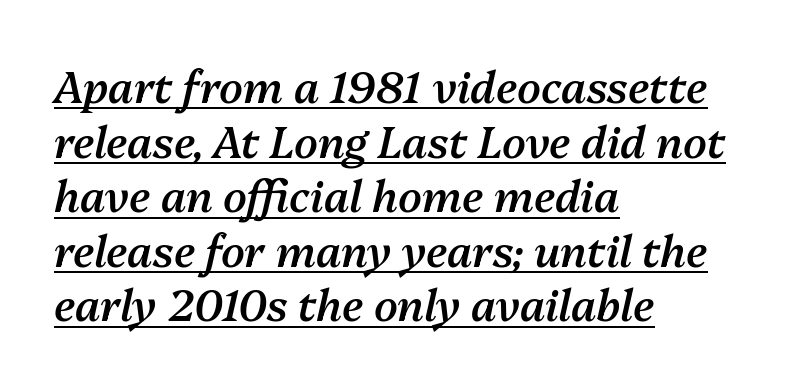
In terms of posture, this sample is oblique. No extra tracking has been applied to these lines. Looks like someone drew a line under every word here. Regular leading. Firm but not heavy-handed strokes: this text is semibold.
